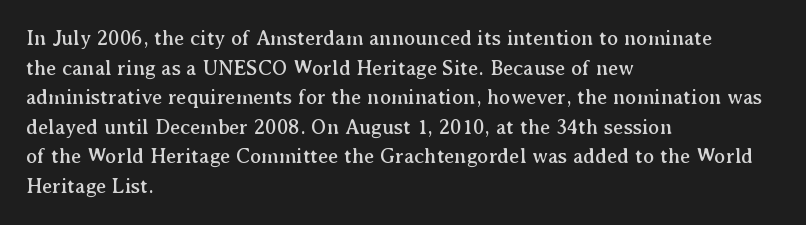
Caption: standard tracking, unaltered. Only glyphs here, with clear space below each row. The line-height multiplier appears to be the usual default. The typography opts for an upright posture over an oblique one. A student would call this left alignment; a typographer would say flush left, rag right.
